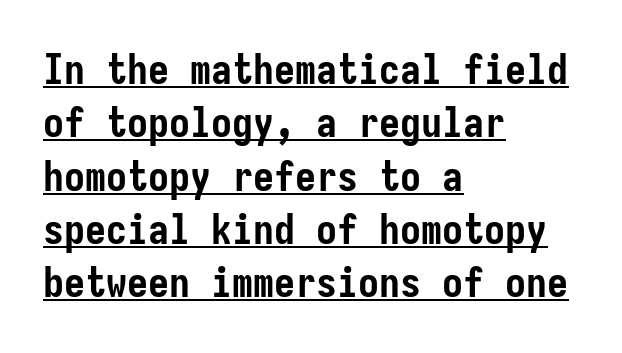
Teacher's note: observe the even left margin — that is flush-left alignment. Typesetter's note: full bold, strokes at maximum text heaviness. The line-height multiplier appears to be the usual default. The type family on display is of the sans-serif kind.
